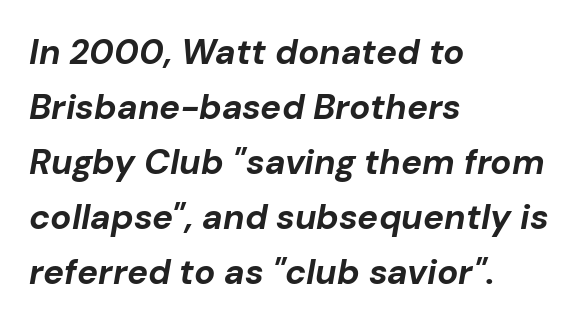
{"italic": "yes", "lean": "right", "slant_degrees": 10, "bold": "yes", "weight": "bold", "width": "normal", "stroke_contrast": "low", "x_height": "medium", "monospaced": "no", "underline": "no", "align": "left", "line_spacing": "normal", "line_spacing_ratio": 1.57, "letter_spacing": "normal", "letter_spacing_em": 0.0, "glyph_px": 35}
